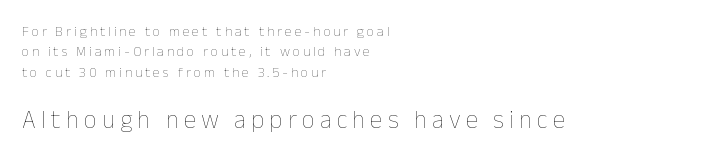
The image shows 25 px text type, upright; set left-aligned, normal line spacing (1.46x), unusually wide letter spacing (+0.21 em), not underlined; the second (bottom) block is 1.79x larger.
